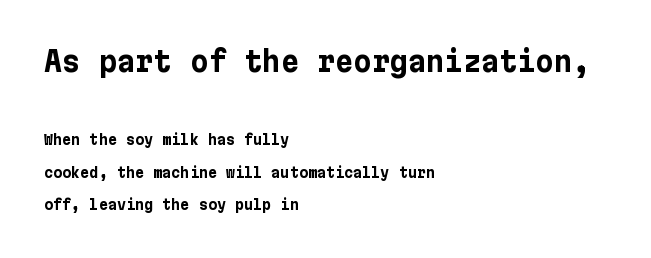
Airy leading. This rendering uses left alignment, leaving the right contour irregular. Every stem runs plumb, perpendicular to the baseline. The glyphs in this specimen are sans serif. The strip under each line holds only bare page.
